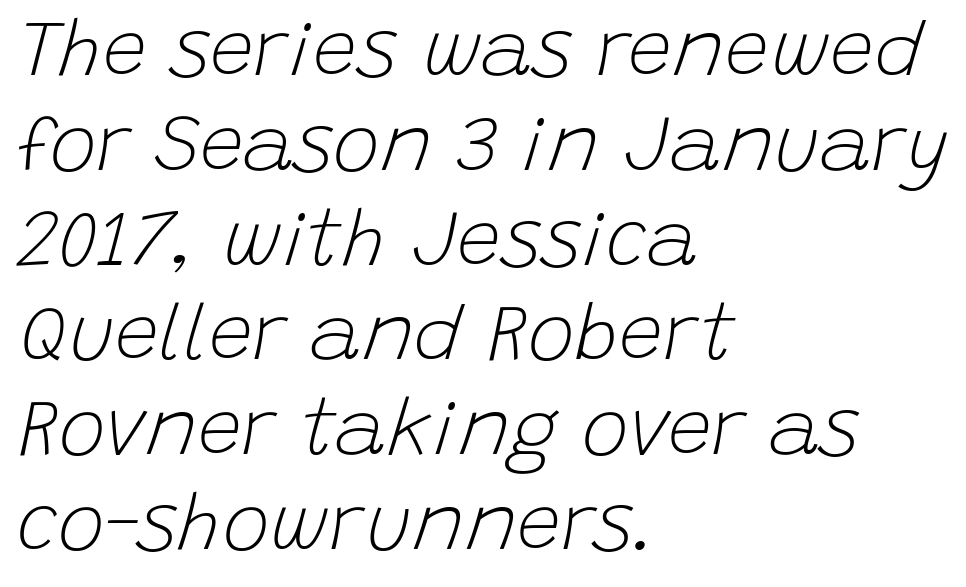
Each letter keeps its own natural width here, so spacing adapts to shape. The glyphs are unaccompanied by any horizontal stroke below them. Tall strokes in this sample are angled rather than plumb. The letters sit at their default tracking, neither squeezed nor spread.
